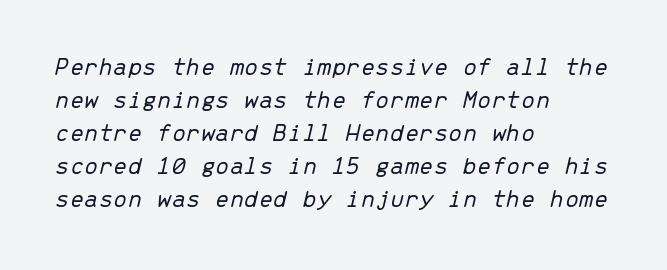
{"italic": "yes", "lean": "right", "slant_degrees": 13, "bold": "no", "underline": "no", "align": "left", "line_spacing": "normal", "line_spacing_ratio": 1.27, "letter_spacing": "normal", "letter_spacing_em": 0.0, "glyph_px": 26}
